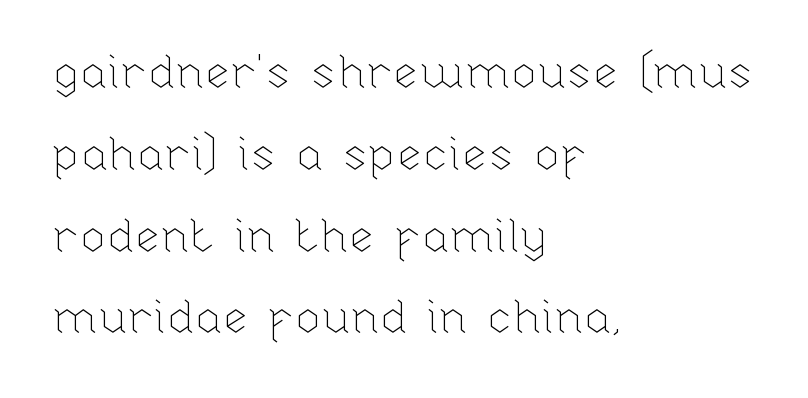
Heft: none added — not bold. Every stem runs plumb, perpendicular to the baseline. Line beginnings align vertically; line endings do not. Characters follow at the spacing the type designer built in. Note the varied advance widths — an 'i' is clearly narrower than an 'm'.
